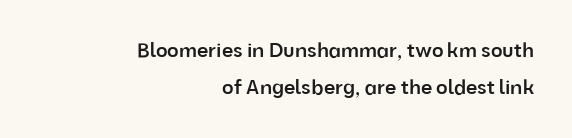
The image shows 20 px text type, upright; set right-aligned, line spacing 1.86x, normal letter spacing, not underlined.
